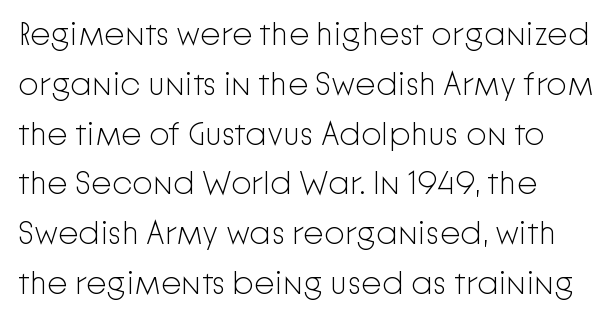
Q: Is the text bold? A: No.
Q: Is the text italic (slanted)? A: No, it is upright.
Q: Is the typeface a serif or a sans-serif typeface? A: Sans-serif.
Q: Is the text underlined? A: No.
Q: How is the paragraph aligned? A: Left-aligned.
Q: Is the spacing between letters normal or unusually wide? A: Normal.
Q: Is the spacing between lines tight, normal or loose? A: Normal.
Q: Width (condensed, normal, or wide)? A: Normal.
Q: Stroke contrast? A: Low.
Q: x-height? A: Medium.
Q: Monospaced? A: No.
